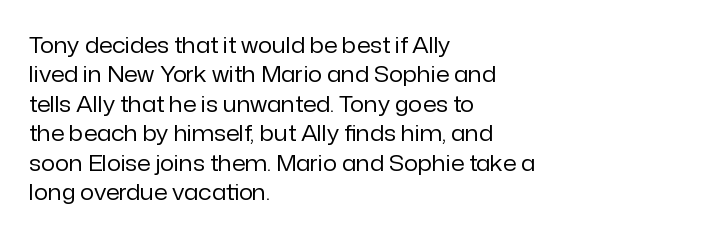
Q: Is the text bold? A: No.
Q: Is the text italic (slanted)? A: No, it is upright.
Q: Is the text underlined? A: No.
Q: How is the paragraph aligned? A: Left-aligned.
Q: Is the spacing between letters normal or unusually wide? A: Normal.
Q: Is the spacing between lines tight, normal or loose? A: Normal.
